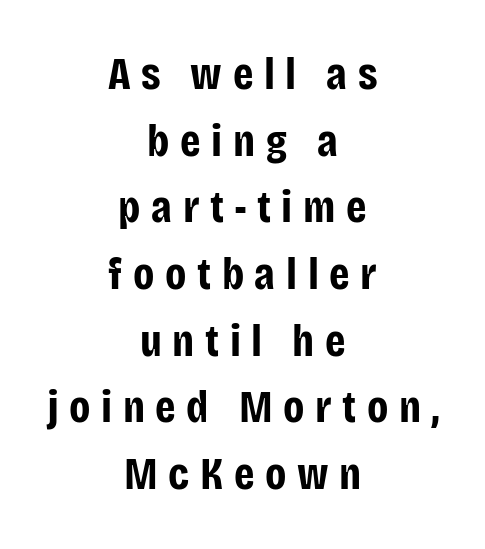
One-word summary of the alignment: center. The letterforms stand isolated, each surrounded by extra space. The font is running at its bold setting. The foot of each line stays bare and open. Whoever set this chose a conventional vertical rhythm. A typesetter would call this proportional, since set widths differ per character.
